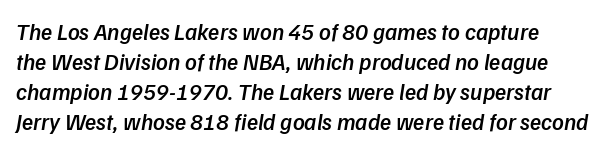
{"italic": "yes", "lean": "right", "slant_degrees": 9, "bold": "semi", "underline": "no", "line_spacing": "normal", "line_spacing_ratio": 1.3, "letter_spacing": "normal", "letter_spacing_em": 0.0, "glyph_px": 23}
